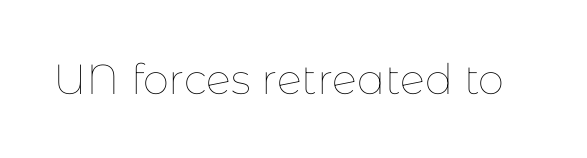
Q: Is the text bold? A: No.
Q: Is the text italic (slanted)? A: No, it is upright.
Q: Is the text underlined? A: No.
Q: Is the spacing between letters normal or unusually wide? A: Normal.
Q: Width (condensed, normal, or wide)? A: Normal.
Q: Stroke contrast? A: Low.
Q: x-height? A: Medium.
Q: Monospaced? A: No.
